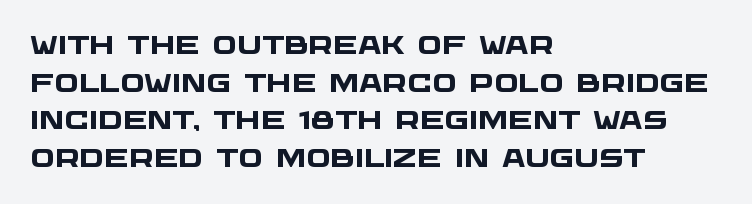
Q: Is the text bold? A: Yes.
Q: Is the text underlined? A: No.
Q: How is the paragraph aligned? A: Left-aligned.
Q: Is the spacing between letters normal or unusually wide? A: Normal.
Q: Is the spacing between lines tight, normal or loose? A: Normal.
